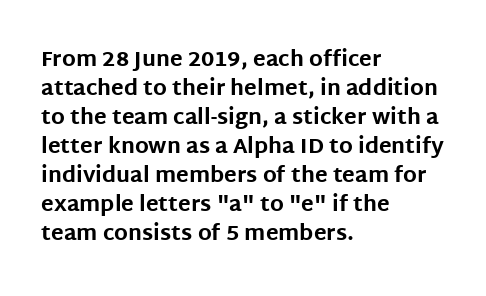
Q: Is the text bold? A: Yes.
Q: Is the text italic (slanted)? A: No, it is upright.
Q: Is the text underlined? A: No.
Q: How is the paragraph aligned? A: Left-aligned.
Q: Is the spacing between letters normal or unusually wide? A: Normal.
Q: Is the spacing between lines tight, normal or loose? A: Normal.
